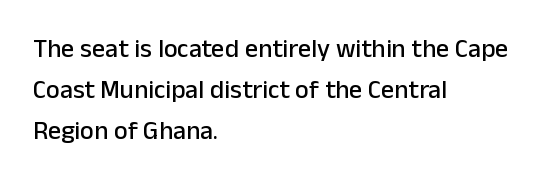
{"italic": "no", "underline": "no", "align": "left", "line_spacing": "normal", "line_spacing_ratio": 1.58, "letter_spacing": "normal", "letter_spacing_em": 0.0, "glyph_px": 26}
